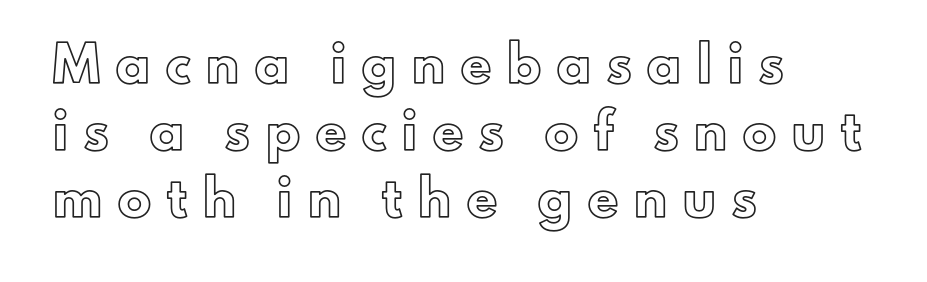
The image shows 33 px text type, upright; set left-aligned, loose line spacing (2.03x), unusually wide letter spacing (+0.49 em), not underlined; a small x-height.
